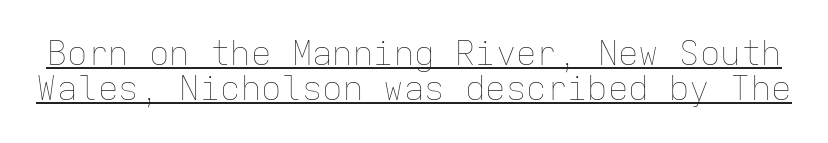
{"italic": "no", "bold": "no", "weight": "thin", "width": "normal", "stroke_contrast": "low", "x_height": "medium", "monospaced": "yes", "underline": "yes", "line_spacing": "tight", "line_spacing_ratio": 1.04, "letter_spacing": "normal", "letter_spacing_em": 0.0, "glyph_px": 34}
